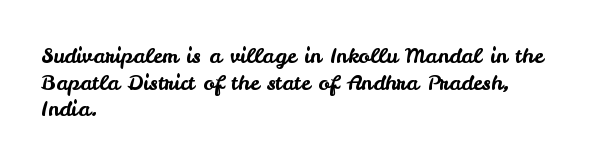
{"underline": "no", "align": "left", "line_spacing": "normal", "line_spacing_ratio": 1.27, "letter_spacing": "normal", "letter_spacing_em": 0.0, "glyph_px": 21}
